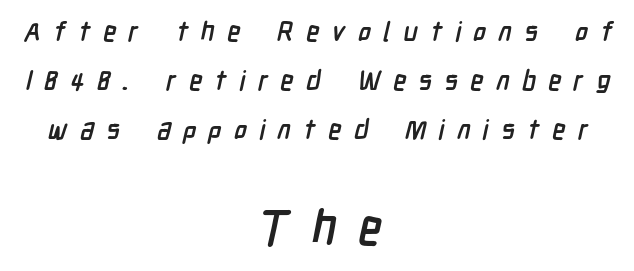
Q: Is the text bold? A: Yes.
Q: Is the typeface a serif or a sans-serif typeface? A: Sans-serif.
Q: Is the text underlined? A: No.
Q: How is the paragraph aligned? A: Centered.
Q: Is the spacing between letters normal or unusually wide? A: Unusually wide.
Q: Which block of text is set in a larger size, the first (top) or the second (bottom)? A: The second (bottom) one.
Q: Width (condensed, normal, or wide)? A: Condensed.
Q: Stroke contrast? A: Low.
Q: x-height? A: Medium.
Q: Monospaced? A: No.
